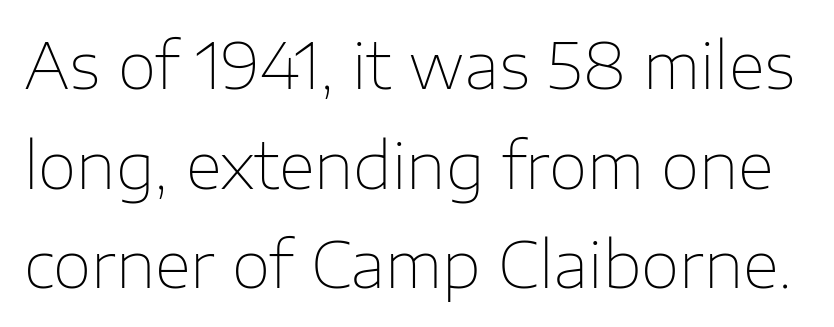
The image shows 63 px thin sans-serif type, upright; set normal line spacing (1.58x), normal letter spacing, not underlined; low stroke contrast and a medium x-height.
